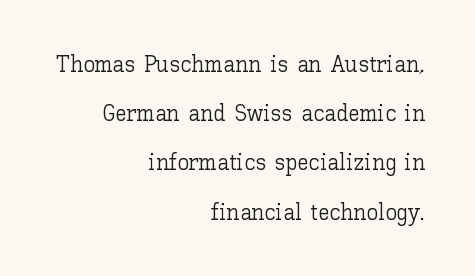
Q: Is the text bold? A: No.
Q: Is the text italic (slanted)? A: No, it is upright.
Q: Is the text underlined? A: No.
Q: How is the paragraph aligned? A: Right-aligned.
Q: Is the spacing between letters normal or unusually wide? A: Normal.
Q: Is the spacing between lines tight, normal or loose? A: Loose.
